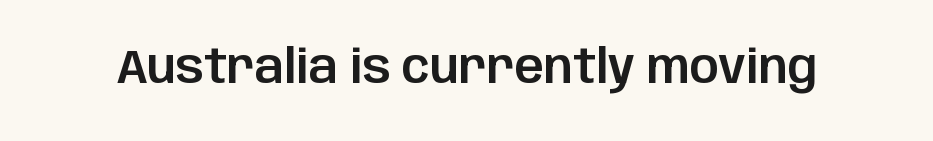
{"serif": "no", "italic": "no", "width": "normal", "stroke_contrast": "low", "x_height": "large", "monospaced": "no", "underline": "no", "letter_spacing": "normal", "letter_spacing_em": 0.0, "glyph_px": 46}
